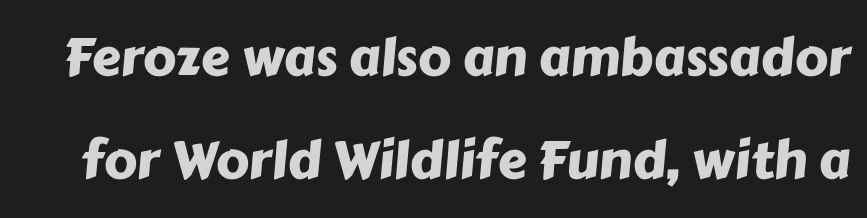
Grotesque or geometric, the face here clearly has no serifs. The tracking reads as untouched default to a designer's eye. Do the characters align in a grid? No, the font is proportional. You could fit nearly another row in the gap between these rows. A clean baseline with only descenders dipping below it.
